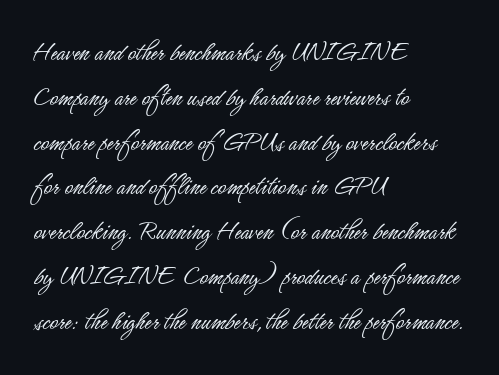
Serifs: no, the terminals of the letterforms are clean. Is the block centered? No — it sits flush against the left margin. The words here are not underlined. Do the characters align in a grid? No, the font is proportional. Line spacing here is normal.
